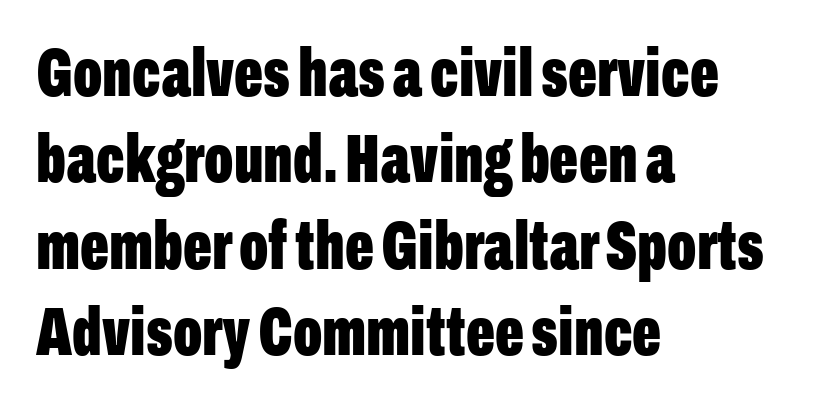
The image shows 68 px bold, condensed sans-serif type, upright; set left-aligned, normal line spacing (1.27x), normal letter spacing, not underlined; low stroke contrast and a medium x-height.
